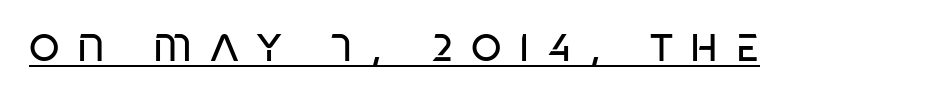
The image shows 39 px regular-weight, condensed sans-serif type, upright; set unusually wide letter spacing (+0.45 em), underlined; low stroke contrast and a large x-height.
